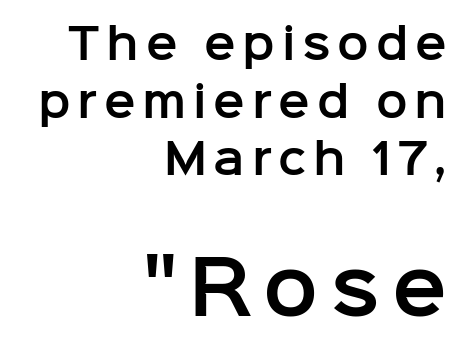
Q: Is the text italic (slanted)? A: No, it is upright.
Q: Is the typeface a serif or a sans-serif typeface? A: Sans-serif.
Q: Is the text underlined? A: No.
Q: How is the paragraph aligned? A: Right-aligned.
Q: Is the spacing between lines tight, normal or loose? A: Normal.
Q: Which block of text is set in a larger size, the first (top) or the second (bottom)? A: The second (bottom) one.
Q: Width (condensed, normal, or wide)? A: Normal.
Q: Stroke contrast? A: Low.
Q: x-height? A: Medium.
Q: Monospaced? A: No.
